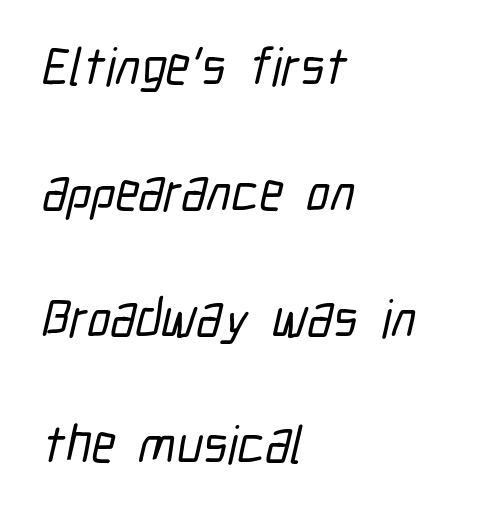
Descenders are the only things crossing below the line. Does the leading feel generous? Absolutely, it's lavish. Short note: letters normally spaced. The designer went with a sans here, leaving each stem footless. Each letter keeps its own natural width here, so spacing adapts to shape.
